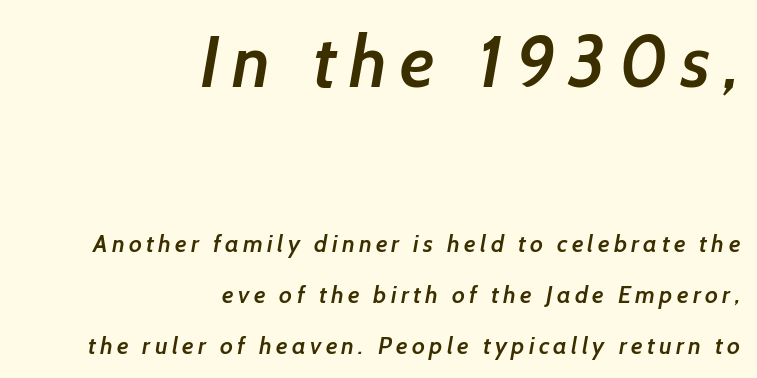
The glyphs have the mass of a demibold cut, below bold. The foot of each line stays bare and open. The space between consecutive lines is lavish. Serif or sans? Sans — the stroke terminals are bare. The passage shown begins with its larger block and ends with its smaller one.
